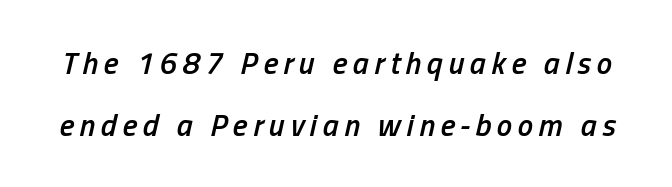
{"italic": "yes", "lean": "right", "slant_degrees": 13, "bold": "semi", "weight": "semibold", "width": "condensed", "stroke_contrast": "low", "x_height": "medium", "monospaced": "no", "underline": "no", "line_spacing": "loose", "line_spacing_ratio": 2.0, "glyph_px": 31}
